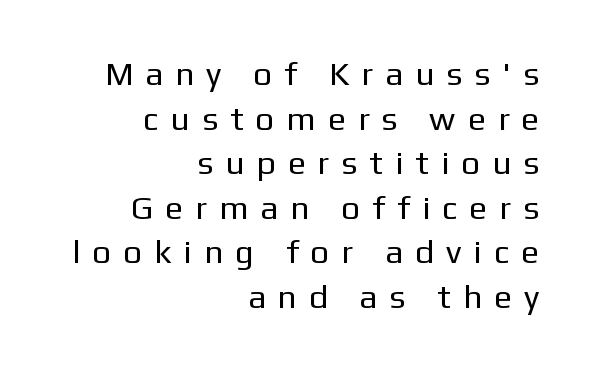
Q: Is the text bold? A: No.
Q: Is the text italic (slanted)? A: No, it is upright.
Q: Is the typeface a serif or a sans-serif typeface? A: Sans-serif.
Q: Is the text underlined? A: No.
Q: How is the paragraph aligned? A: Right-aligned.
Q: Is the spacing between letters normal or unusually wide? A: Unusually wide.
Q: Is the spacing between lines tight, normal or loose? A: Normal.
Q: Width (condensed, normal, or wide)? A: Normal.
Q: Stroke contrast? A: Low.
Q: x-height? A: Medium.
Q: Monospaced? A: No.
